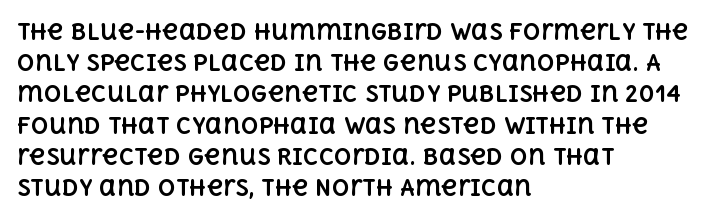
In CSS terms this would be text-align: left. Baseline-to-baseline distance is the conventional proportion of letter height. Notice how the stems are strictly vertical — no italics here. The space beneath each line is pristine and unruled. Spacing between characters is what you'd get straight out of the box. The passage shown is emphatically bold.
